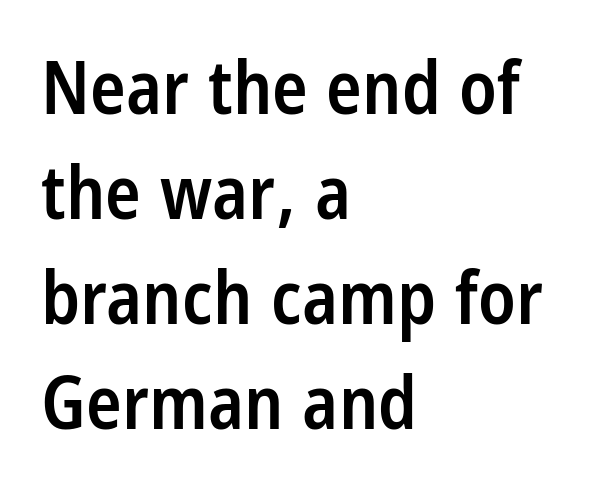
{"serif": "no", "italic": "no", "bold": "semi", "weight": "semibold", "width": "condensed", "stroke_contrast": "low", "x_height": "large", "monospaced": "no", "underline": "no", "align": "left", "line_spacing": "normal", "line_spacing_ratio": 1.42, "letter_spacing": "normal", "letter_spacing_em": 0.0, "glyph_px": 74}
